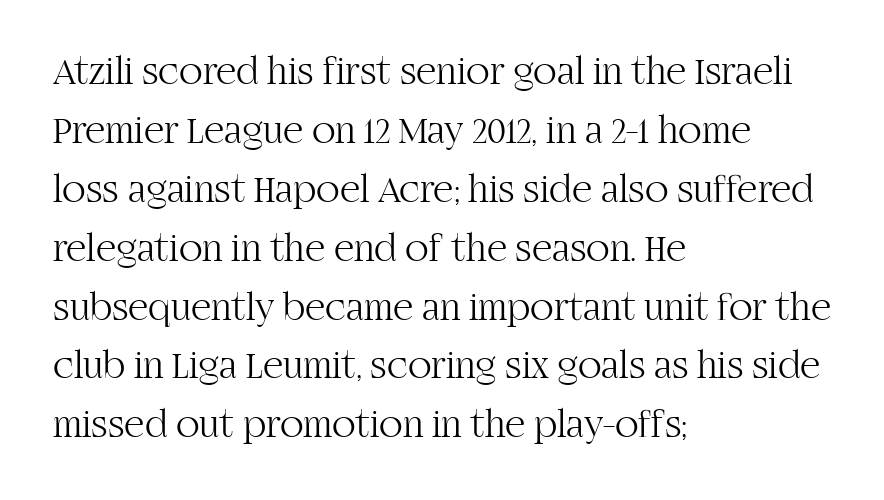
The image shows 39 px light serif type, upright; set left-aligned, normal line spacing (1.51x), normal letter spacing, not underlined; high stroke contrast and a large x-height.
